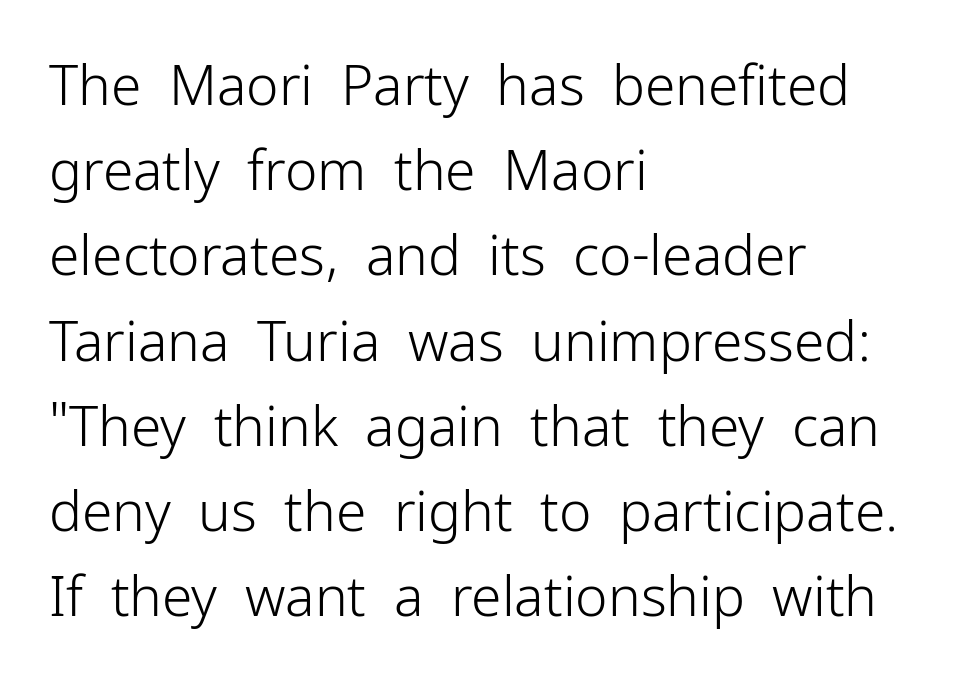
Note: no serifs on the glyphs. Descenders are the only things crossing below the line. Tracking here is standard; glyphs follow each other at the usual distance. Quick note: interline space is typical. The setting favours the left margin, as ordinary paragraphs usually do. The letterforms sit at book weight or below.
